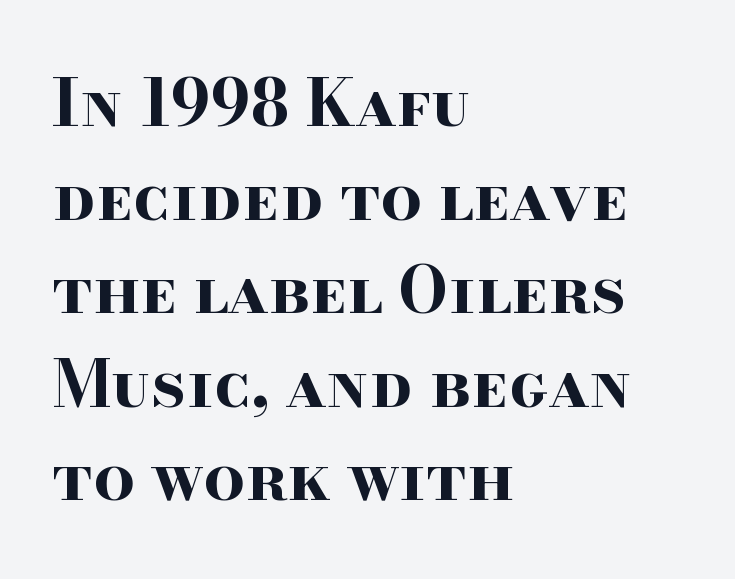
The image shows 65 px bold, wide serif type, upright; set left-aligned, normal line spacing (1.44x), normal letter spacing, not underlined; high stroke contrast and a small x-height.
